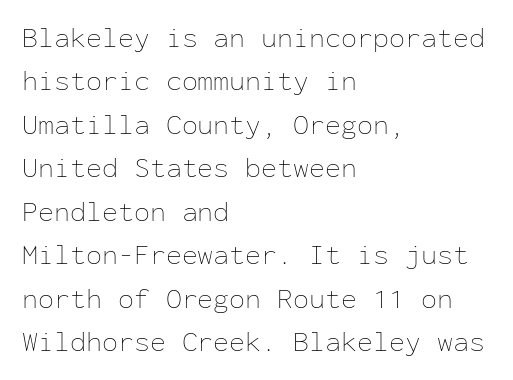
The image shows 29 px thin type, upright, monospaced; set left-aligned, normal line spacing (1.5x), normal letter spacing, not underlined; low stroke contrast and a medium x-height.
